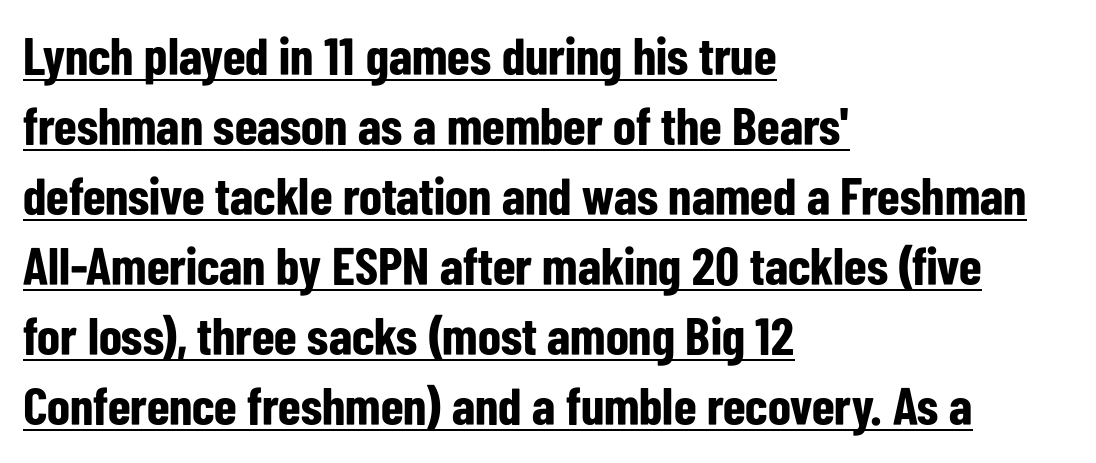
Q: Is the text bold? A: Yes.
Q: Is the text italic (slanted)? A: No, it is upright.
Q: Is the typeface a serif or a sans-serif typeface? A: Sans-serif.
Q: Is the text underlined? A: Yes.
Q: How is the paragraph aligned? A: Left-aligned.
Q: Is the spacing between letters normal or unusually wide? A: Normal.
Q: Is the spacing between lines tight, normal or loose? A: Normal.
Q: Width (condensed, normal, or wide)? A: Condensed.
Q: Stroke contrast? A: Low.
Q: x-height? A: Medium.
Q: Monospaced? A: No.
